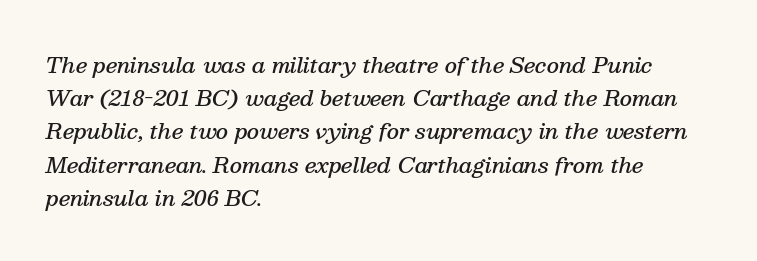
{"italic": "yes", "lean": "right", "slant_degrees": 13, "bold": "semi", "underline": "no", "align": "left", "line_spacing": "normal", "line_spacing_ratio": 1.58, "letter_spacing": "normal", "letter_spacing_em": 0.0, "glyph_px": 21}
